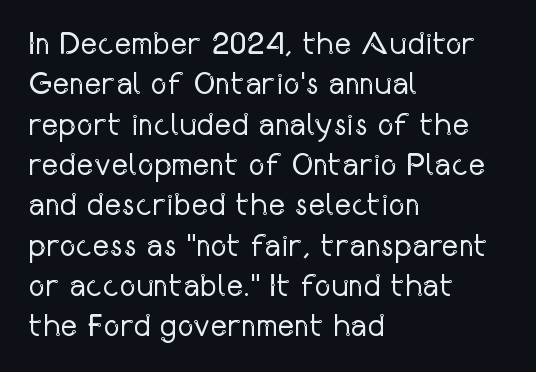
{"serif": "no", "italic": "no", "bold": "no", "weight": "regular", "width": "condensed", "stroke_contrast": "low", "x_height": "medium", "monospaced": "no", "underline": "no", "align": "left", "line_spacing": "normal", "line_spacing_ratio": 1.26, "letter_spacing": "normal", "letter_spacing_em": 0.0, "glyph_px": 32}
